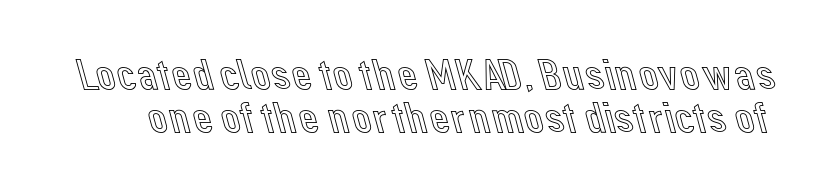
The image shows 44 px text type; set tight line spacing (0.97x), normal letter spacing, not underlined; a medium x-height.
